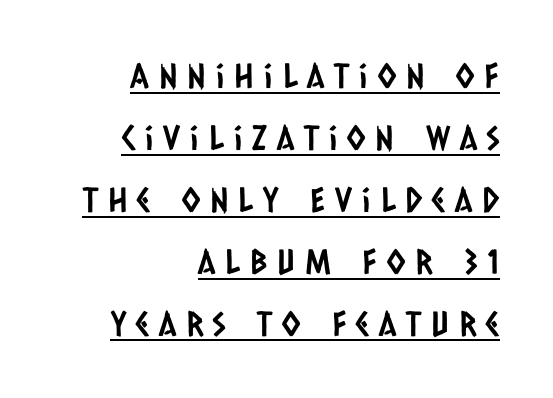
The image shows 34 px condensed sans-serif type; set right-aligned, line spacing 1.82x, unusually wide letter spacing (+0.29 em), underlined; low stroke contrast and a large x-height.
